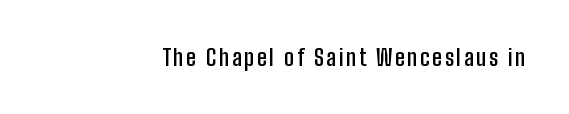
If you drew a line through each stem, it would be perfectly vertical. A bit beefed up — I'd call it semibold rather than bold. Just letters on the line, the space beneath them empty.
